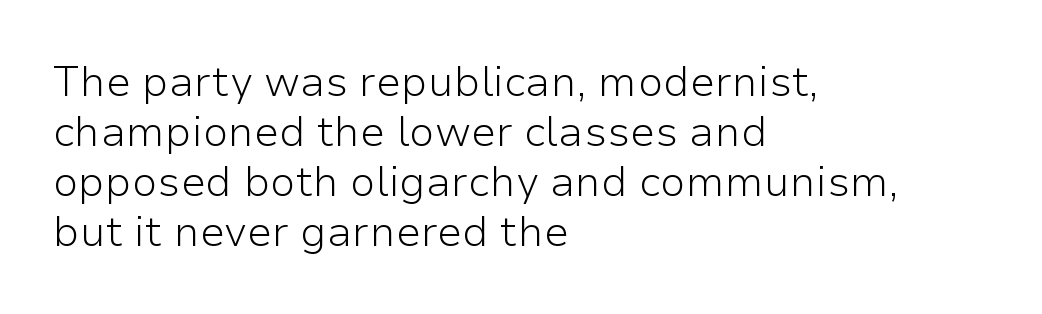
The rendering uses natural spacing where letterforms have individual widths. Nobody drew a line under any word here. Layout note: lines flush left. Each letter's strokes conclude bluntly, with no projecting serifs. Nothing unusual about the tracking: characters are spaced as the font intends. On a weight scale, this lands at 450 or below.
